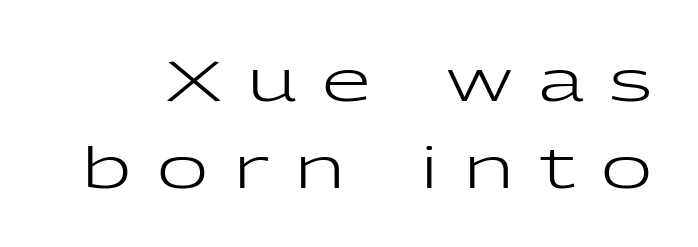
Ordinary non-slanted type is in use. This sample uses a sans-serif face. Summary of vertical rhythm: regular, with standard interline spacing. Is this a fixed-width face? No — the glyphs have proportional, varying widths. Honestly, there is no underline to notice here at all.
